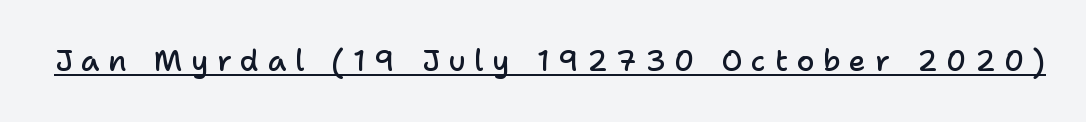
Posture: upright roman. The rendered words wear a rule along their underside. This is the in-between weight designers call semibold or demi. How are the letters spaced? Widely, with obvious added tracking. A sans-serif font was chosen for this passage.
